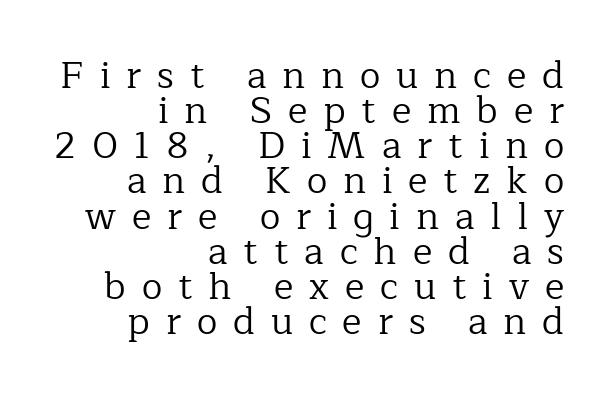
Ordinary non-slanted type is in use. The face looks like a standard text weight, possibly lighter. The area under the type is left untouched. Type style note: has serifs. Looks like regular typesetting: each glyph gets only the width it needs. Honestly, the rows look squashed on top of each other.
